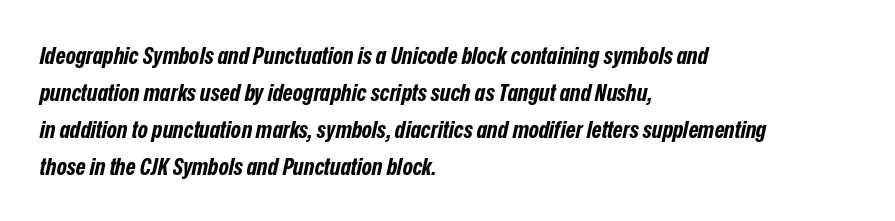
{"italic": "yes", "lean": "right", "slant_degrees": 12, "bold": "yes", "underline": "no", "align": "left", "line_spacing": "normal", "line_spacing_ratio": 1.54, "letter_spacing": "normal", "letter_spacing_em": 0.0, "glyph_px": 24}
